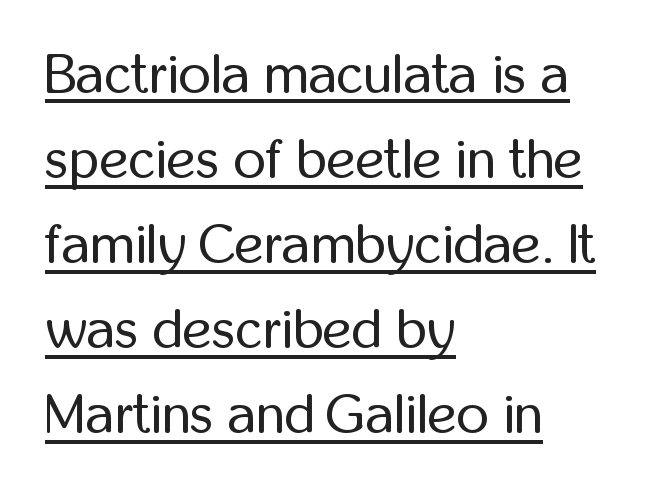
Q: Is the text bold? A: No.
Q: Is the text italic (slanted)? A: No, it is upright.
Q: Is the typeface a serif or a sans-serif typeface? A: Sans-serif.
Q: Is the text underlined? A: Yes.
Q: How is the paragraph aligned? A: Left-aligned.
Q: Is the spacing between letters normal or unusually wide? A: Normal.
Q: Is the spacing between lines tight, normal or loose? A: Normal.
Q: Width (condensed, normal, or wide)? A: Condensed.
Q: Stroke contrast? A: Low.
Q: x-height? A: Medium.
Q: Monospaced? A: No.
